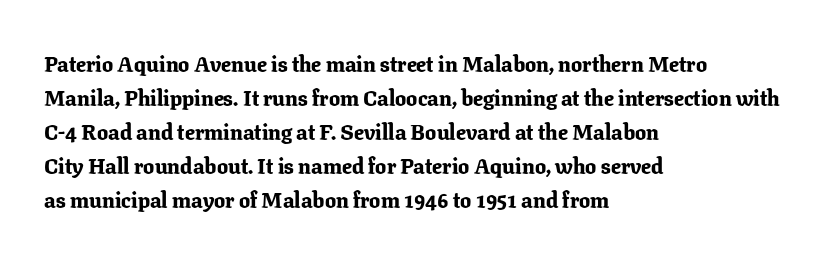
The lettering holds an erect, upright posture throughout. No word sits above an underline. Thick stems and heavy bowls — unmistakably bold. How are the letters spaced? Ordinarily, with no added tracking. Line beginnings align vertically; line endings do not.
